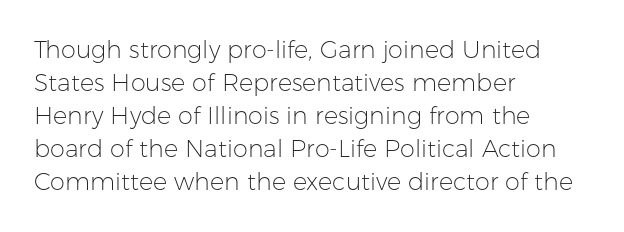
Horizontally, the lines are justified to the leading edge only. A roman cut, with each character standing at attention. The lines sit at an ordinary, default distance from one another. The font sits on the lighter half of the weight spectrum, regular included. Just letters on the line, the space beneath them empty. Standard letterfit; no display-style spreading of the glyphs.
